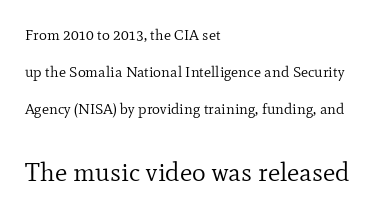
The image shows 26 px text type, upright; set left-aligned, loose line spacing (2.46x), normal letter spacing, not underlined; the second (bottom) block is 1.73x larger.
